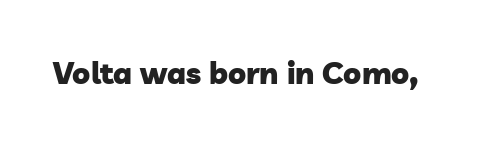
Q: Is the text bold? A: Yes.
Q: Is the typeface a serif or a sans-serif typeface? A: Sans-serif.
Q: Is the text underlined? A: No.
Q: Is the spacing between letters normal or unusually wide? A: Normal.
Q: Width (condensed, normal, or wide)? A: Normal.
Q: Stroke contrast? A: Low.
Q: x-height? A: Medium.
Q: Monospaced? A: No.
